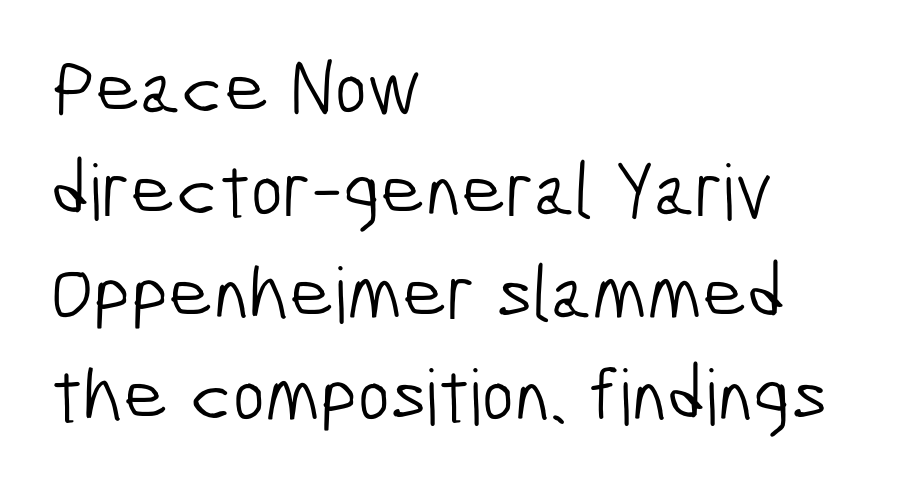
The image shows 77 px light, condensed sans-serif type; set left-aligned, normal line spacing (1.33x), normal letter spacing, not underlined; low stroke contrast and a medium x-height.
